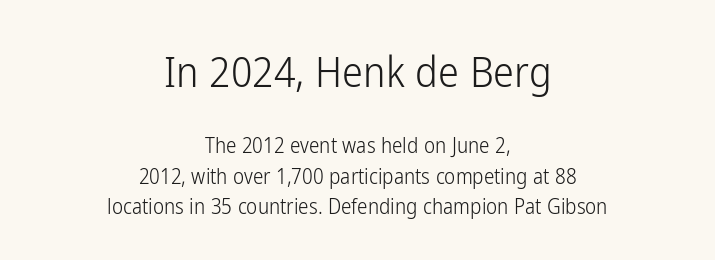
{"serif": "no", "italic": "no", "bold": "no", "weight": "light", "width": "condensed", "stroke_contrast": "low", "x_height": "medium", "monospaced": "no", "underline": "no", "align": "center", "line_spacing": "normal", "line_spacing_ratio": 1.46, "letter_spacing": "normal", "letter_spacing_em": 0.0, "larger_block": "first", "size_ratio": 2.0, "glyph_px": 42}
